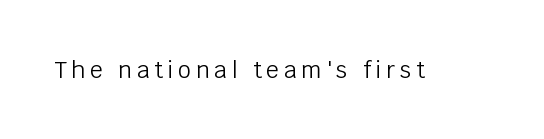
{"italic": "no", "bold": "no", "underline": "no", "letter_spacing": "wide", "letter_spacing_em": 0.2, "glyph_px": 23}
